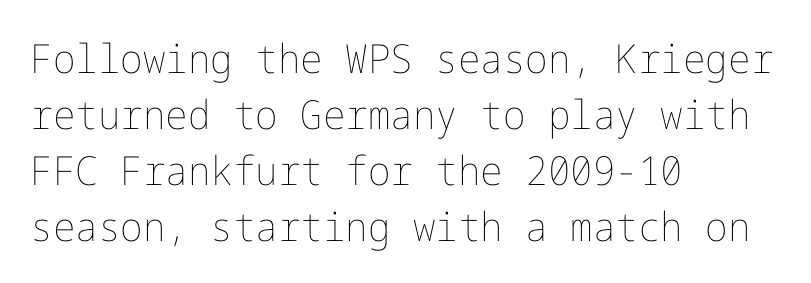
The image shows 40 px thin type, upright; set left-aligned, normal line spacing (1.4x), normal letter spacing, not underlined; low stroke contrast and a medium x-height.
